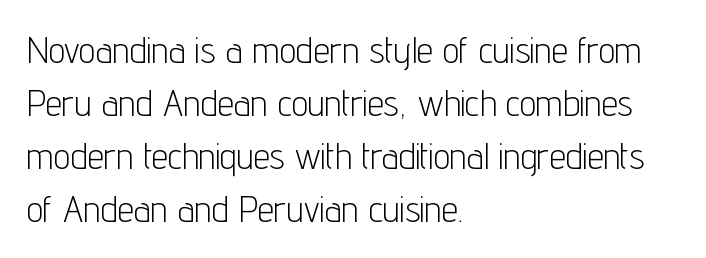
Q: Is the text bold? A: No.
Q: Is the text italic (slanted)? A: No, it is upright.
Q: Is the typeface a serif or a sans-serif typeface? A: Sans-serif.
Q: Is the text underlined? A: No.
Q: How is the paragraph aligned? A: Left-aligned.
Q: Is the spacing between letters normal or unusually wide? A: Normal.
Q: Is the spacing between lines tight, normal or loose? A: Normal.
Q: Width (condensed, normal, or wide)? A: Condensed.
Q: Stroke contrast? A: Low.
Q: x-height? A: Medium.
Q: Monospaced? A: No.
